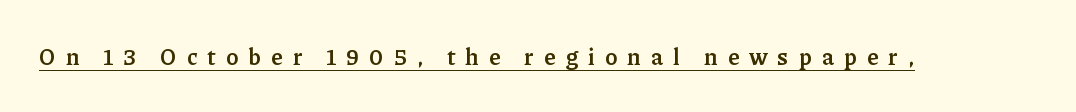
You can see a thin bar hugging the bottom of the glyphs. Pretty heavy lettering here — definitely bold. Students, note that the glyphs here are deliberately spaced far apart. When letters stand straight like this, we call the style roman or upright.
